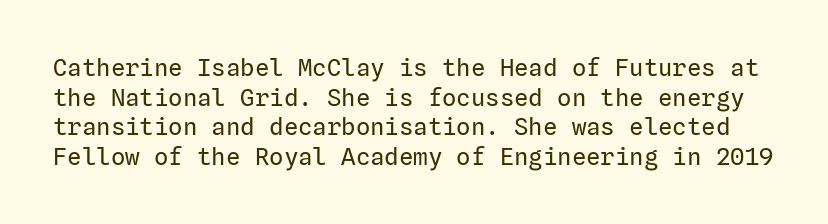
The image shows 24 px text type, upright; set line spacing 1.23x, normal letter spacing, not underlined.
